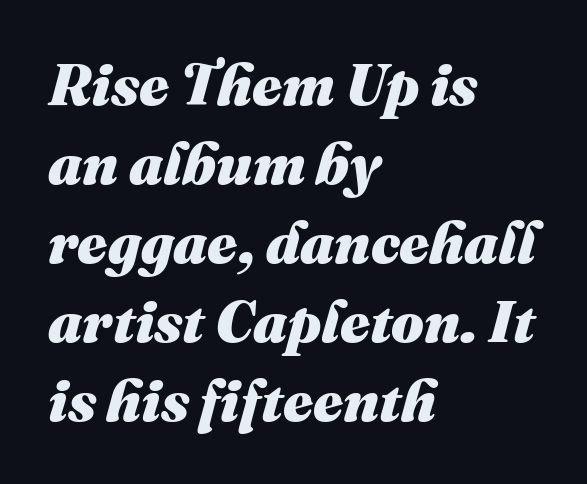
Q: Is the text bold? A: Yes.
Q: Is the text italic (slanted)? A: Yes, it leans right by about 16 degrees.
Q: Is the text underlined? A: No.
Q: How is the paragraph aligned? A: Left-aligned.
Q: Is the spacing between letters normal or unusually wide? A: Normal.
Q: Is the spacing between lines tight, normal or loose? A: Normal.
Q: Width (condensed, normal, or wide)? A: Normal.
Q: Stroke contrast? A: Medium.
Q: x-height? A: Medium.
Q: Monospaced? A: No.
